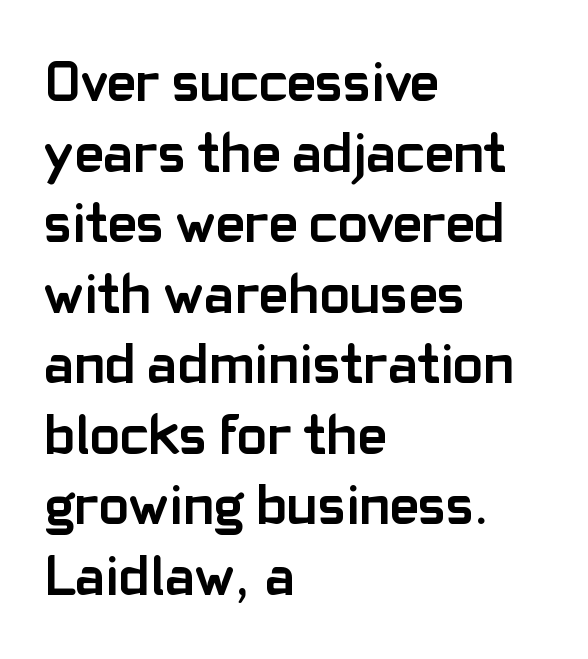
The image shows 56 px semibold sans-serif type, upright; set left-aligned, normal line spacing (1.26x), normal letter spacing, not underlined; low stroke contrast and a medium x-height.
